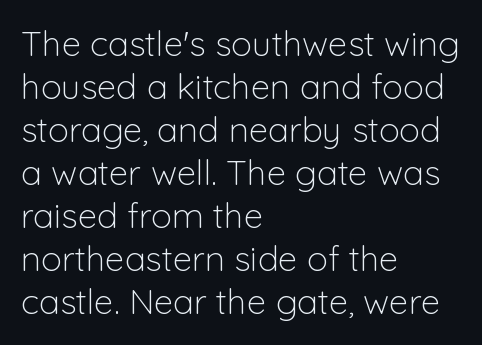
The image shows 35 px light sans-serif type, upright; set left-aligned, line spacing 1.23x, normal letter spacing, not underlined; low stroke contrast and a medium x-height.
